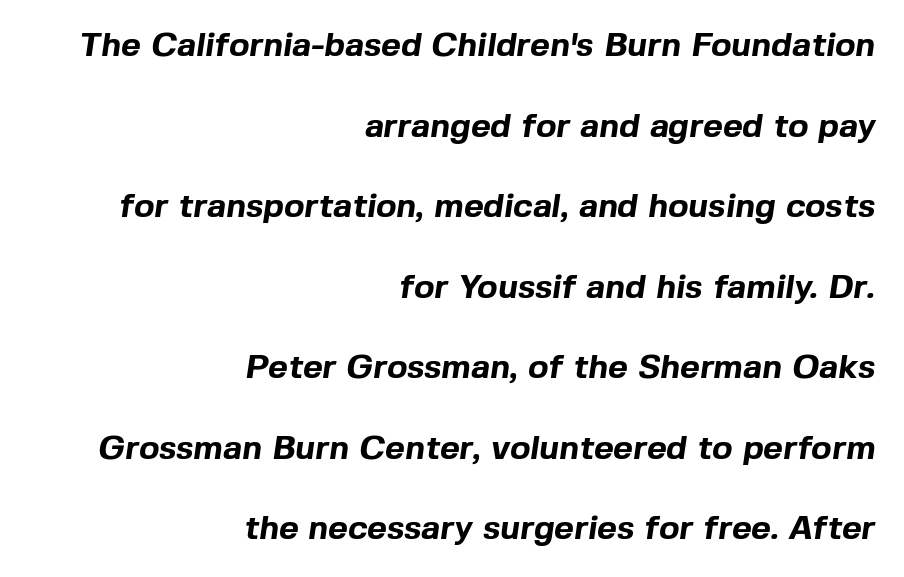
I'd describe the lettering as bold — thick and assertive. Baseline-to-baseline distance is far greater than the letter height. This rendering uses right alignment, leaving the left contour irregular. Has an underline been added? It has not.
